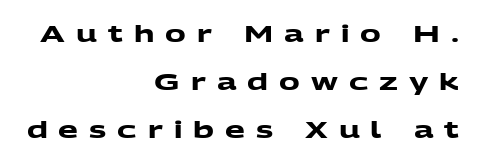
The image shows 23 px bold type; set right-aligned, loose line spacing (2.08x), unusually wide letter spacing (+0.48 em), not underlined.
